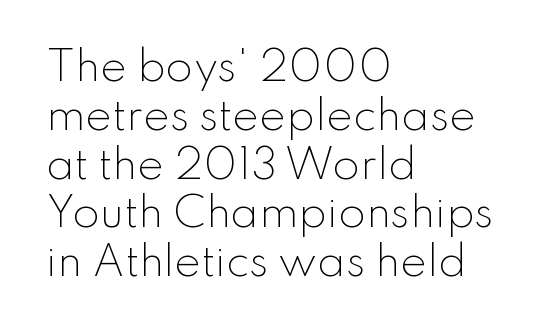
Lines of text with bare space underneath. Every character sits straight up, as roman type does. Spacing verdict: proportional, widths tailored to each character. Serifs: no, the terminals of the letterforms are clean.
